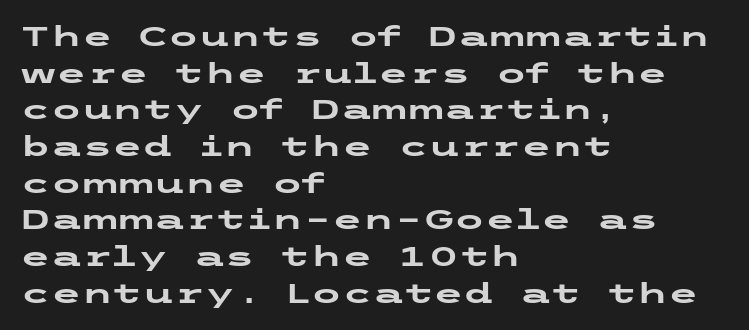
{"serif": "no", "italic": "no", "bold": "yes", "weight": "heavy", "width": "wide", "stroke_contrast": "low", "x_height": "medium", "underline": "no", "align": "left", "line_spacing": "normal", "line_spacing_ratio": 1.31, "letter_spacing": "normal", "letter_spacing_em": 0.0, "glyph_px": 28}
